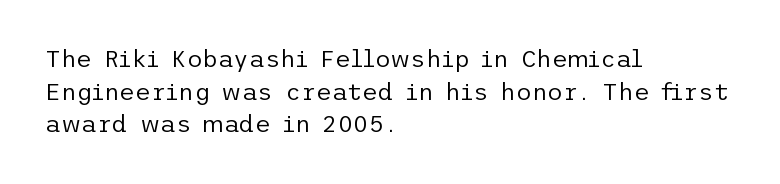
The image shows 24 px text type, upright; set left-aligned, normal line spacing (1.36x), normal letter spacing, not underlined.
